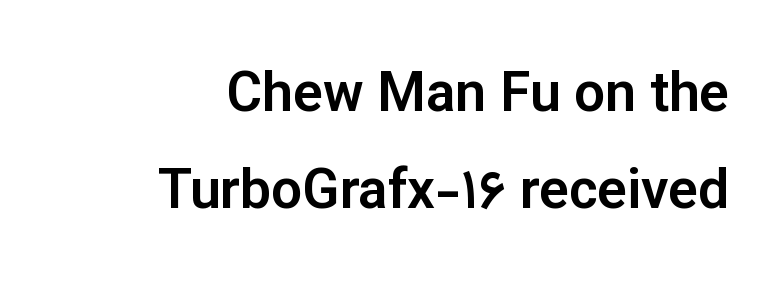
If you drew a ruler down the right edge, every line would touch it. This sample uses an upright cut, with every glyph sitting square on the baseline. Only glyphs here, with clear space below each row. Stroke terminals: plain, sans-serif. Note the varied advance widths — an 'i' is clearly narrower than an 'm'. There is no visible air inserted between adjacent glyphs.
